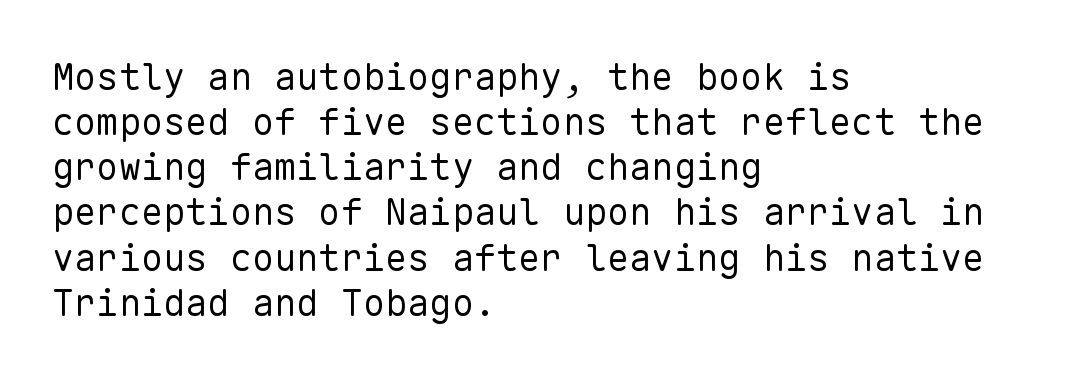
The weight tops out at a normal text grade. The space beneath each line is pristine and unruled. Every character here occupies the same horizontal width, giving the sample a typewriter-like rhythm. Is this a sans? Yes — the strokes have no serifs. Here the glyphs are tracked normally, forming tight word shapes.
